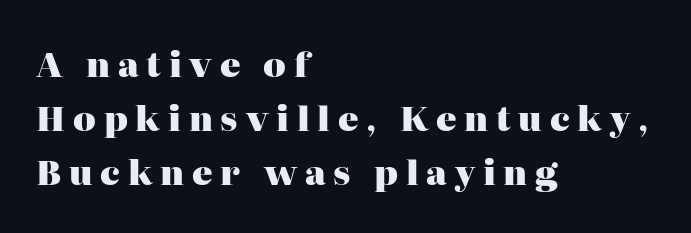
Q: Is the text bold? A: Yes.
Q: Is the text italic (slanted)? A: No, it is upright.
Q: Is the typeface a serif or a sans-serif typeface? A: Serif.
Q: Is the text underlined? A: No.
Q: How is the paragraph aligned? A: Left-aligned.
Q: Is the spacing between letters normal or unusually wide? A: Unusually wide.
Q: Is the spacing between lines tight, normal or loose? A: Normal.
Q: Width (condensed, normal, or wide)? A: Normal.
Q: Stroke contrast? A: High.
Q: x-height? A: Medium.
Q: Monospaced? A: No.
